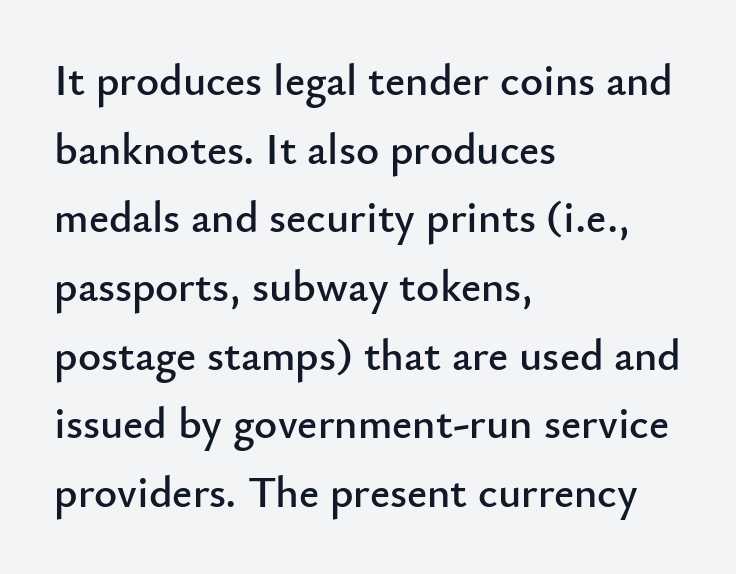
The image shows 44 px sans-serif type, upright; set left-aligned, normal line spacing (1.56x), normal letter spacing, not underlined; low stroke contrast and a small x-height.
